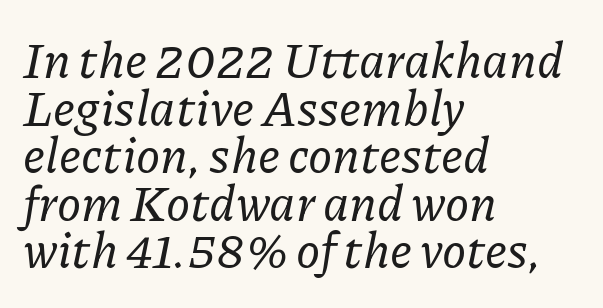
Q: Is the text italic (slanted)? A: Yes, it leans right by about 11 degrees.
Q: Is the typeface a serif or a sans-serif typeface? A: Serif.
Q: Is the text underlined? A: No.
Q: How is the paragraph aligned? A: Left-aligned.
Q: Is the spacing between letters normal or unusually wide? A: Normal.
Q: Is the spacing between lines tight, normal or loose? A: Tight.
Q: Width (condensed, normal, or wide)? A: Normal.
Q: Stroke contrast? A: Low.
Q: x-height? A: Medium.
Q: Monospaced? A: No.
